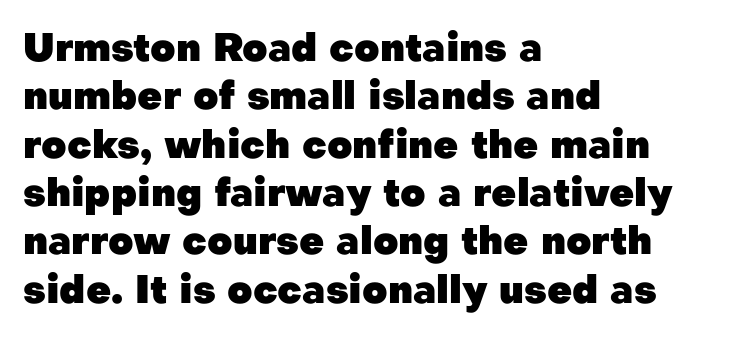
The image shows 39 px heavy sans-serif type, upright; set left-aligned, line spacing 1.24x, normal letter spacing, not underlined; low stroke contrast and a medium x-height.
